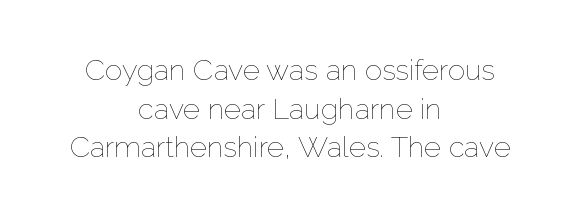
Designer's note — italics off, roman on. Check the space under the baseline: it is left empty. The weight would be labelled regular, book, light, or lighter still. You could not count columns in this text — the font is proportionally spaced.
